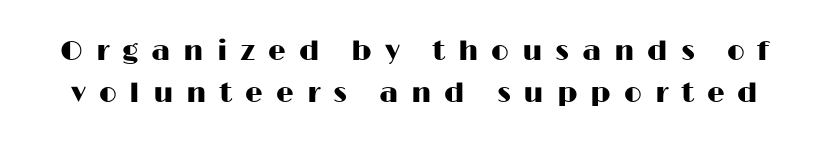
{"serif": "no", "italic": "no", "width": "wide", "stroke_contrast": "high", "x_height": "medium", "monospaced": "no", "underline": "no", "line_spacing": "normal", "line_spacing_ratio": 1.51, "letter_spacing": "wide", "letter_spacing_em": 0.46, "glyph_px": 28}
